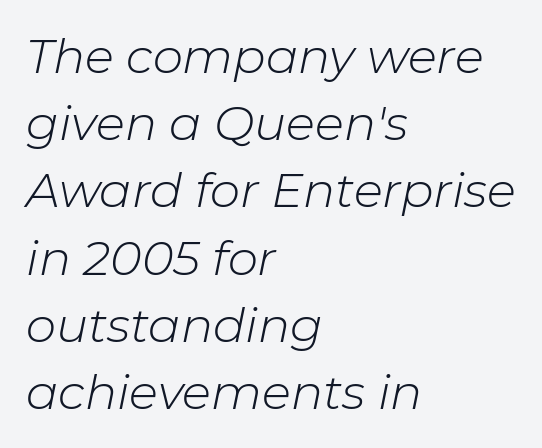
The letters sit at their default tracking, neither squeezed nor spread. The specimen omits any rule beneath the text block's lines. The face looks like a standard text weight, possibly lighter. An italicized treatment has been applied to the whole sample.
